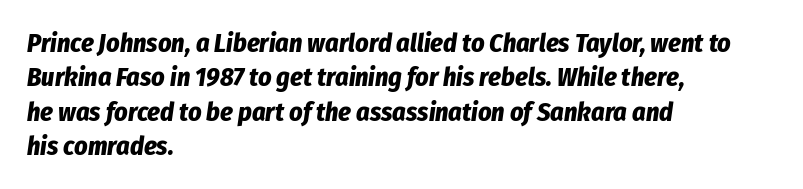
Q: Is the text bold? A: Yes.
Q: Is the text italic (slanted)? A: Yes, it leans right by about 8 degrees.
Q: Is the text underlined? A: No.
Q: How is the paragraph aligned? A: Left-aligned.
Q: Is the spacing between letters normal or unusually wide? A: Normal.
Q: Is the spacing between lines tight, normal or loose? A: Normal.
